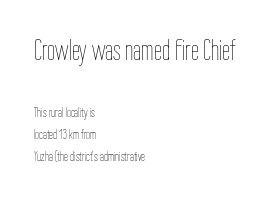
The image shows 29 px thin, condensed type, upright; set left-aligned, normal line spacing (1.6x), normal letter spacing, not underlined; the first (top) block is 2.07x larger; low stroke contrast and a medium x-height.
